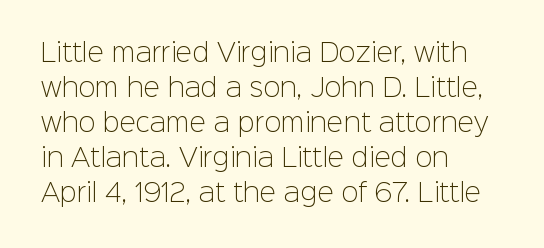
Nobody drew a line under any word here. The passage is arranged the way most books set body copy — flush left. Is the stroke heavy? The answer is a plain regular-or-lighter. Nobody touched the tracking dial on this one. A roman cut, with each character standing at attention. The space between consecutive lines is moderate.
